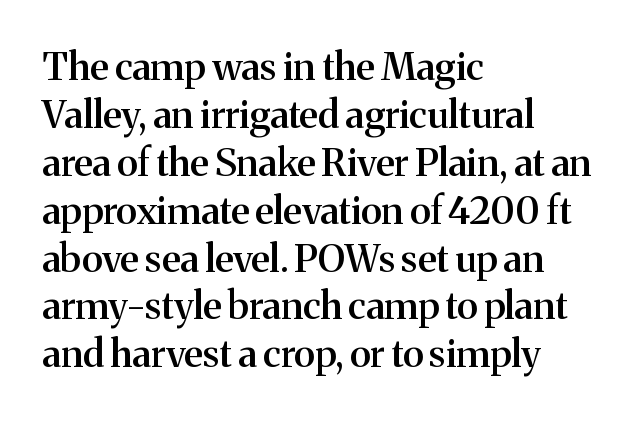
The image shows 38 px semibold serif type, upright; set left-aligned, normal line spacing (1.26x), normal letter spacing, not underlined; medium stroke contrast and a medium x-height.
